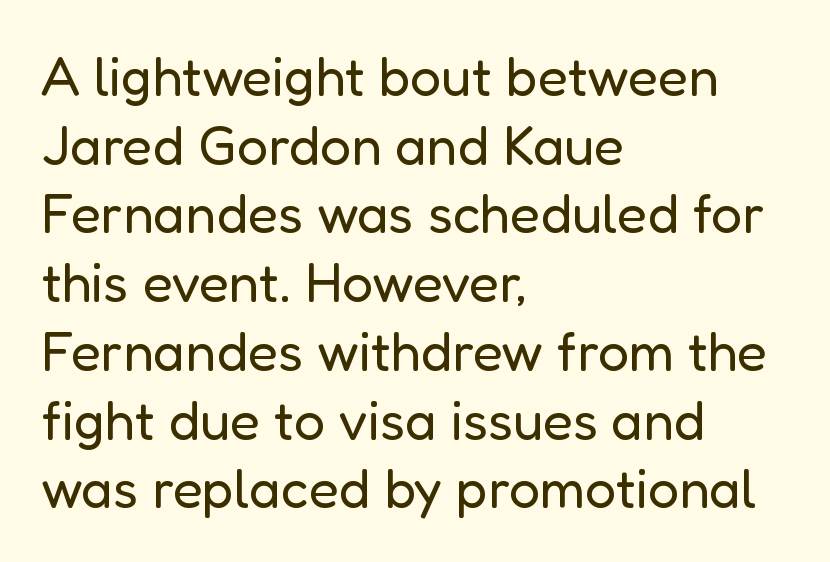
{"serif": "no", "italic": "no", "bold": "no", "weight": "regular", "width": "normal", "stroke_contrast": "low", "x_height": "medium", "monospaced": "no", "underline": "no", "align": "left", "line_spacing": "normal", "line_spacing_ratio": 1.25, "letter_spacing": "normal", "letter_spacing_em": 0.0, "glyph_px": 55}
